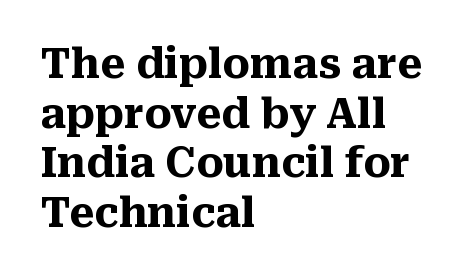
I'd call this a serif setting — the letters wear small feet. The passage shown has conventional tracking throughout. Teacher's note: observe the even left margin — that is flush-left alignment. Check under the words: just untouched page. A typesetter would mark this as roman, not italic. The face used here is proportionally spaced, like ordinary book or web type.
